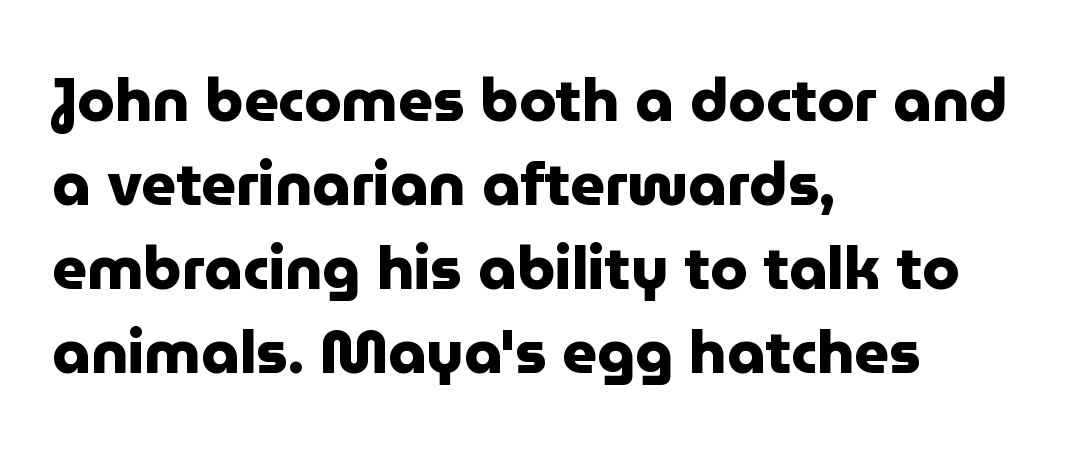
Q: Is the text bold? A: Yes.
Q: Is the text italic (slanted)? A: No, it is upright.
Q: Is the typeface a serif or a sans-serif typeface? A: Sans-serif.
Q: Is the text underlined? A: No.
Q: How is the paragraph aligned? A: Left-aligned.
Q: Is the spacing between letters normal or unusually wide? A: Normal.
Q: Is the spacing between lines tight, normal or loose? A: Normal.
Q: Width (condensed, normal, or wide)? A: Normal.
Q: Stroke contrast? A: Low.
Q: x-height? A: Medium.
Q: Monospaced? A: No.
